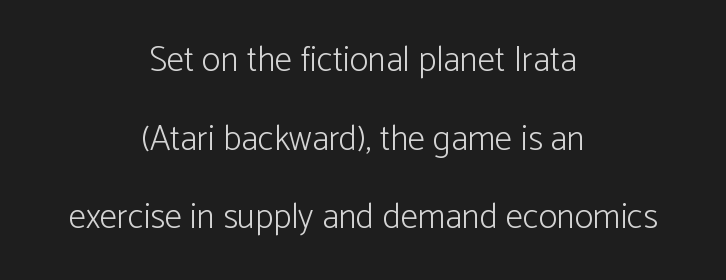
The image shows 35 px light sans-serif type, upright; set centered, loose line spacing (2.25x), normal letter spacing, not underlined; low stroke contrast and a medium x-height.
